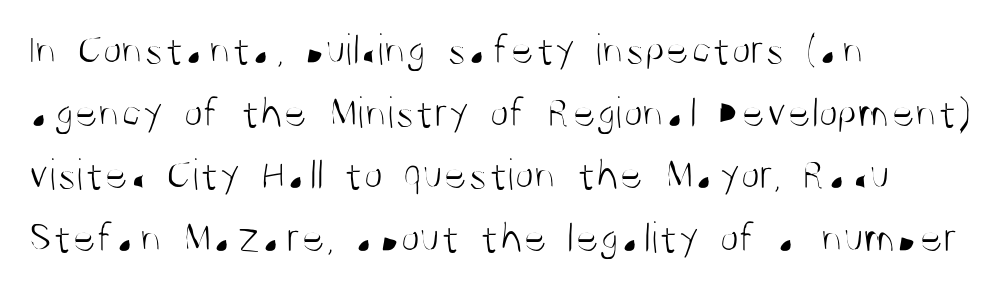
If you drew a line through each stem, it would be perfectly vertical. Typographically, this falls in the sans-serif category. Successive baselines arrive at the customary interval. Line starts are locked; line ends wander.
